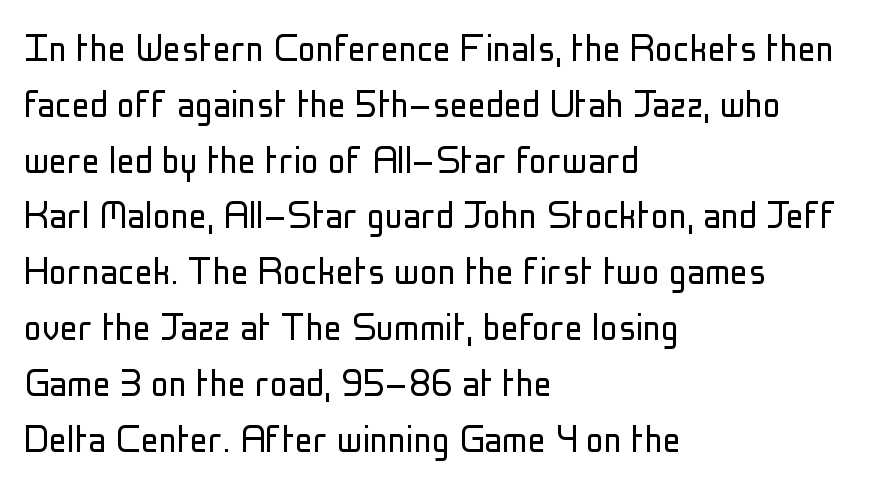
Q: Is the text bold? A: No.
Q: Is the text italic (slanted)? A: No, it is upright.
Q: Is the typeface a serif or a sans-serif typeface? A: Sans-serif.
Q: Is the text underlined? A: No.
Q: How is the paragraph aligned? A: Left-aligned.
Q: Is the spacing between letters normal or unusually wide? A: Normal.
Q: Width (condensed, normal, or wide)? A: Condensed.
Q: Stroke contrast? A: Low.
Q: x-height? A: Medium.
Q: Monospaced? A: No.
